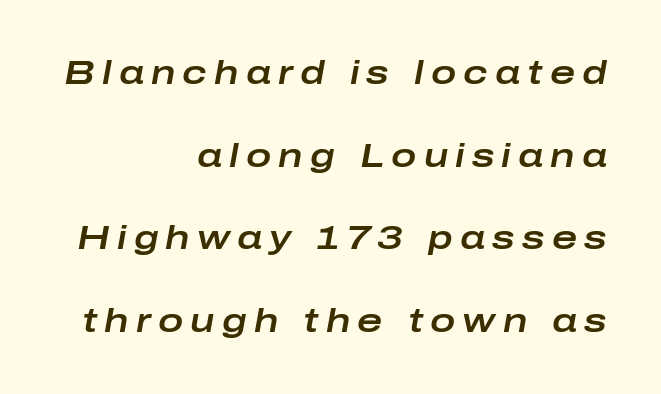
The image shows 34 px wide type, italic (leaning right); set right-aligned, loose line spacing (2.43x), unusually wide letter spacing (+0.21 em), not underlined; low stroke contrast and a medium x-height.
